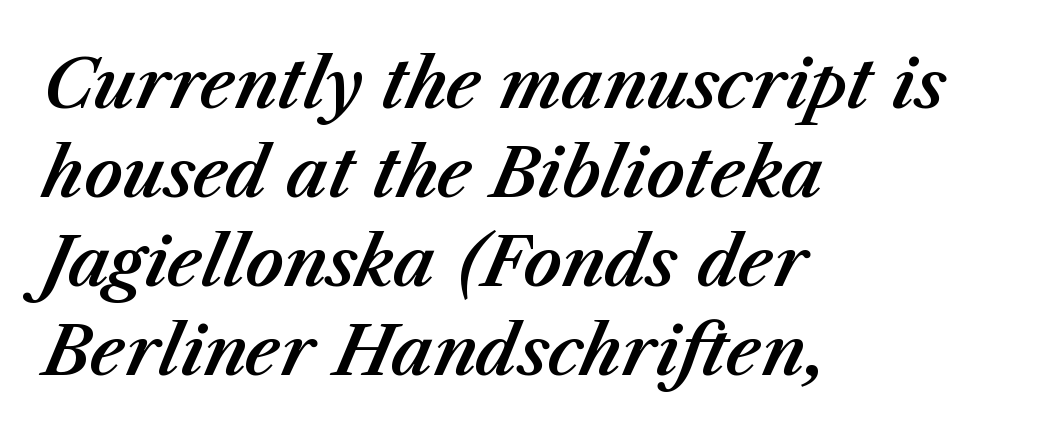
The image shows 67 px text type, italic (leaning right); set left-aligned, normal line spacing (1.33x), normal letter spacing, not underlined; medium stroke contrast and a medium x-height.
